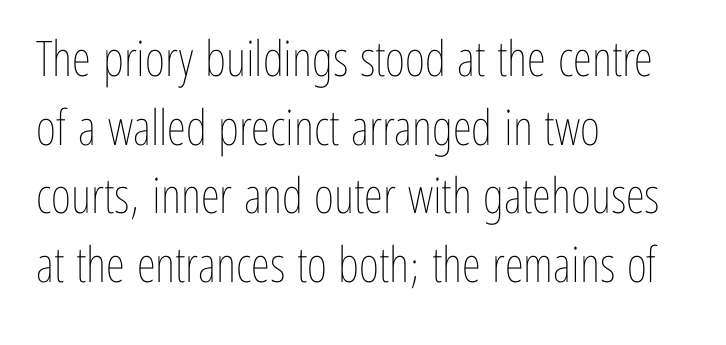
When letters stand straight like this, we call the style roman or upright. The rendering uses a moderate line-height, typical for paragraphs. You could call the tracking neutral — neither tight nor loose. Weight: regular or lighter.
